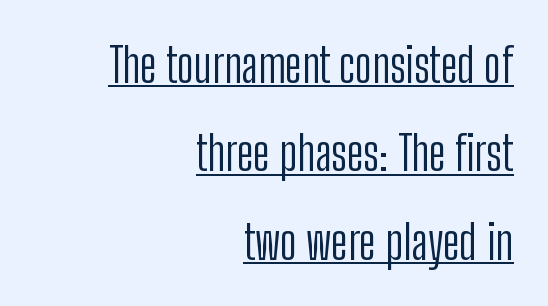
Does extra space separate the letters? No, they use regular spacing. The font's upright variant was chosen for this text. The lines are quadded right. Is this a fixed-width face? No — the glyphs have proportional, varying widths. Grotesque or geometric, the face here clearly has no serifs. Each stroke keeps to a modest, everyday thickness or less.
